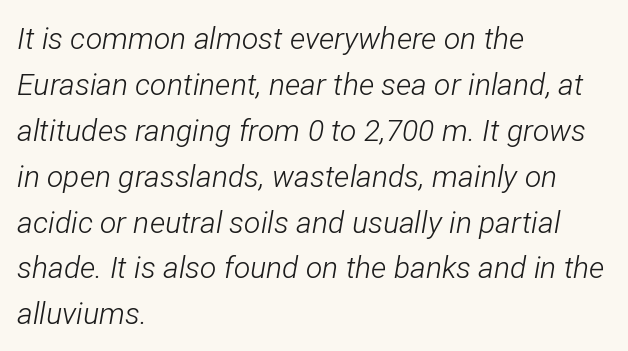
Compared with a centered layout, this one pins lines to the left instead. Letters rest on an invisible, unmarked baseline. Is the stroke heavy? The answer is a plain regular-or-lighter. The gaps between neighbouring characters are ordinary and unremarkable. Spacing verdict: proportional, widths tailored to each character. Quick note: interline space is typical.
